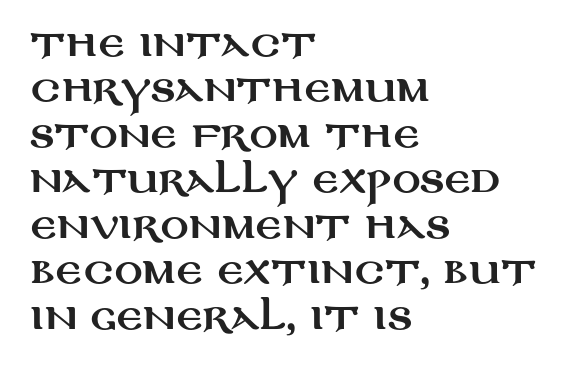
The image shows 35 px wide sans-serif type, upright; set left-aligned, normal line spacing (1.3x), normal letter spacing, not underlined; medium stroke contrast and a large x-height.
